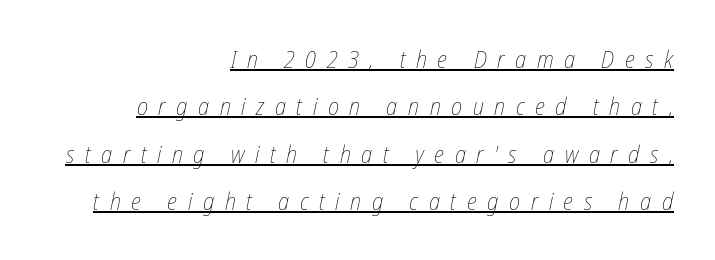
{"italic": "yes", "lean": "right", "slant_degrees": 12, "bold": "no", "underline": "yes", "align": "right", "line_spacing": "loose", "line_spacing_ratio": 1.97, "letter_spacing": "wide", "letter_spacing_em": 0.44, "glyph_px": 24}
